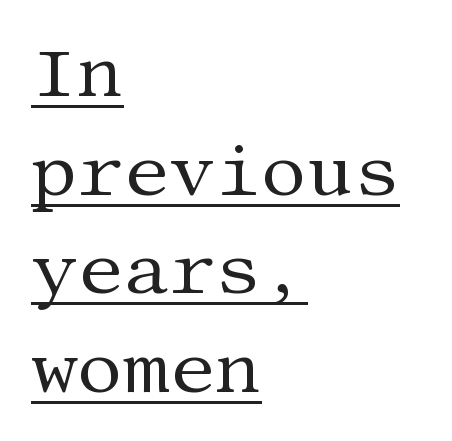
Short note: letters normally spaced. Underlined type. Examine the stroke ends and you'll spot serifs. In terms of leading, this rendering sits right in the middle.
